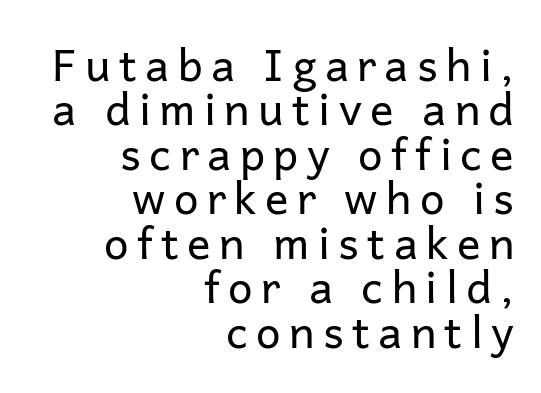
The image shows 44 px regular-weight sans-serif type, upright; set right-aligned, tight line spacing (1.01x), not underlined; low stroke contrast and a medium x-height.
